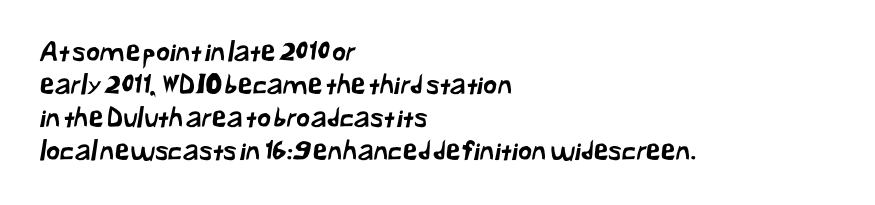
{"underline": "no", "align": "left", "line_spacing_ratio": 1.22, "letter_spacing": "normal", "letter_spacing_em": 0.0, "glyph_px": 27}
